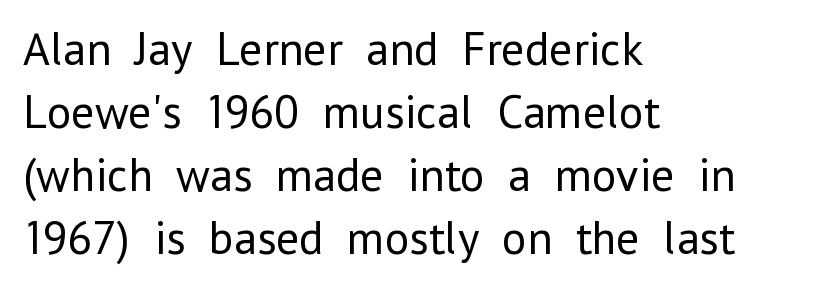
Q: Is the text bold? A: No.
Q: Is the text italic (slanted)? A: No, it is upright.
Q: Is the typeface a serif or a sans-serif typeface? A: Sans-serif.
Q: Is the text underlined? A: No.
Q: How is the paragraph aligned? A: Left-aligned.
Q: Is the spacing between letters normal or unusually wide? A: Normal.
Q: Is the spacing between lines tight, normal or loose? A: Normal.
Q: Width (condensed, normal, or wide)? A: Normal.
Q: Stroke contrast? A: Low.
Q: x-height? A: Medium.
Q: Monospaced? A: No.
